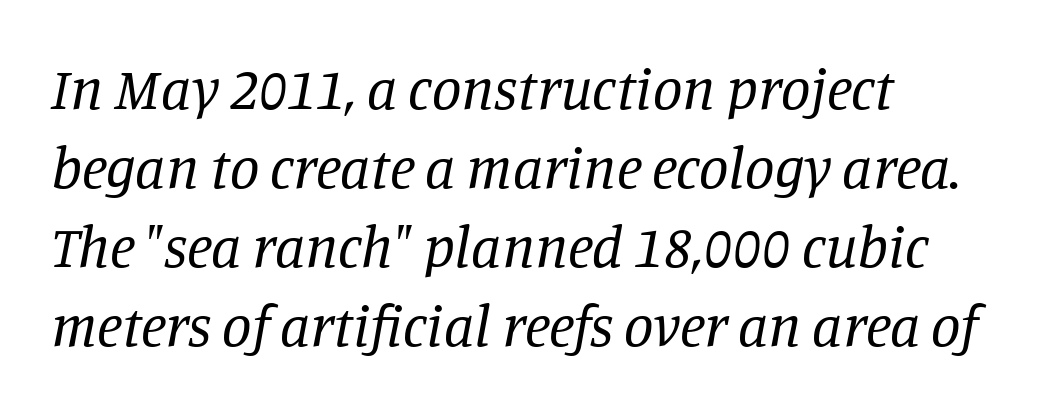
The image shows 59 px regular-weight serif type, italic (leaning right); set left-aligned, normal line spacing (1.34x), normal letter spacing, not underlined; low stroke contrast and a large x-height.
